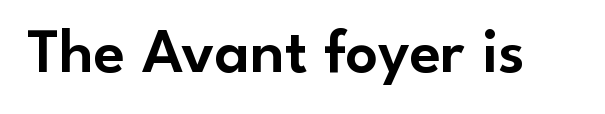
Q: Is the text italic (slanted)? A: No, it is upright.
Q: Is the typeface a serif or a sans-serif typeface? A: Sans-serif.
Q: Is the text underlined? A: No.
Q: Is the spacing between letters normal or unusually wide? A: Normal.
Q: Width (condensed, normal, or wide)? A: Normal.
Q: Stroke contrast? A: Low.
Q: x-height? A: Small.
Q: Monospaced? A: No.
